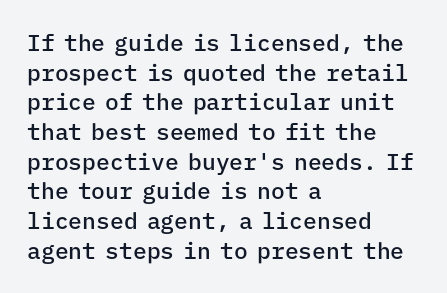
Stroke thickness is moderately raised; the sample reads as semibold. Vertical strokes here are truly vertical. The area under the type is left untouched. Summary of vertical rhythm: regular, with standard interline spacing.
